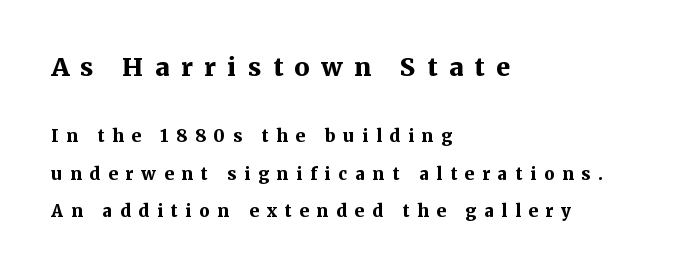
{"italic": "no", "bold": "yes", "underline": "no", "align": "left", "line_spacing": "loose", "line_spacing_ratio": 2.18, "letter_spacing": "wide", "letter_spacing_em": 0.46, "larger_block": "first", "size_ratio": 1.47, "glyph_px": 25}
